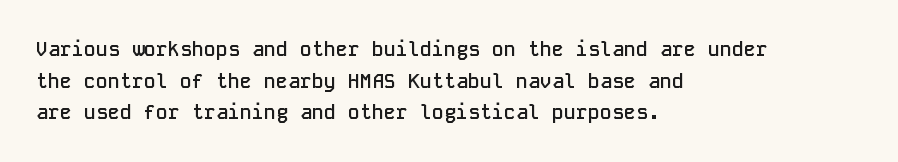
Q: Is the text bold? A: Semi-bold.
Q: Is the text italic (slanted)? A: No, it is upright.
Q: Is the text underlined? A: No.
Q: How is the paragraph aligned? A: Left-aligned.
Q: Is the spacing between letters normal or unusually wide? A: Normal.
Q: Is the spacing between lines tight, normal or loose? A: Normal.
